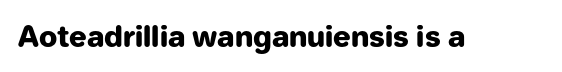
The image shows 29 px heavy sans-serif type, upright; set normal letter spacing, not underlined; low stroke contrast and a medium x-height.
